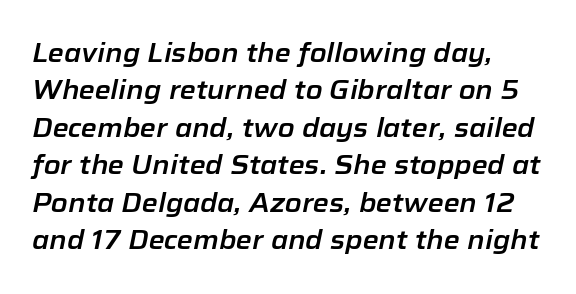
One-word summary of the alignment: left. It's the slanting kind of type. Honestly, the letter spacing is just normal — you wouldn't notice it. Has an underline been added? It has not.
